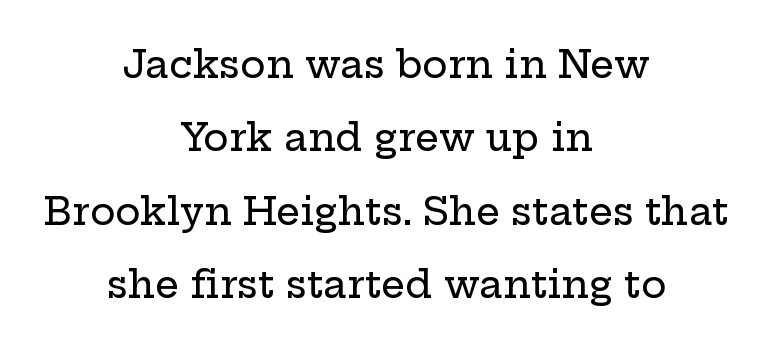
{"serif": "yes", "italic": "no", "width": "wide", "stroke_contrast": "low", "x_height": "medium", "monospaced": "no", "underline": "no", "align": "center", "line_spacing": "loose", "line_spacing_ratio": 1.93, "letter_spacing": "normal", "letter_spacing_em": 0.0, "glyph_px": 38}
